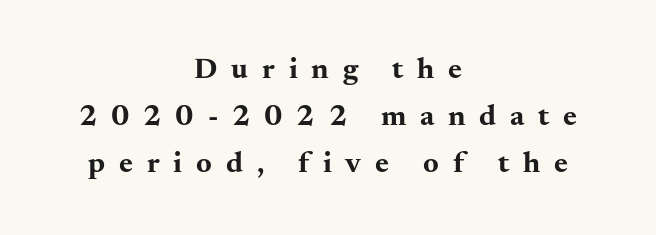
{"serif": "yes", "italic": "no", "bold": "yes", "weight": "bold", "width": "wide", "stroke_contrast": "medium", "x_height": "small", "monospaced": "no", "underline": "no", "align": "center", "line_spacing": "normal", "line_spacing_ratio": 1.56, "letter_spacing": "wide", "letter_spacing_em": 0.46, "glyph_px": 30}
